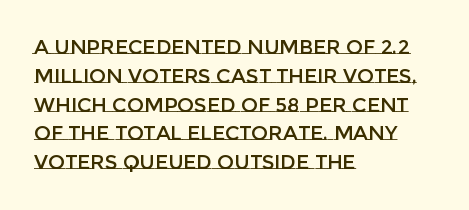
Q: Is the text italic (slanted)? A: No, it is upright.
Q: Is the text underlined? A: No.
Q: How is the paragraph aligned? A: Left-aligned.
Q: Is the spacing between letters normal or unusually wide? A: Normal.
Q: Is the spacing between lines tight, normal or loose? A: Normal.
